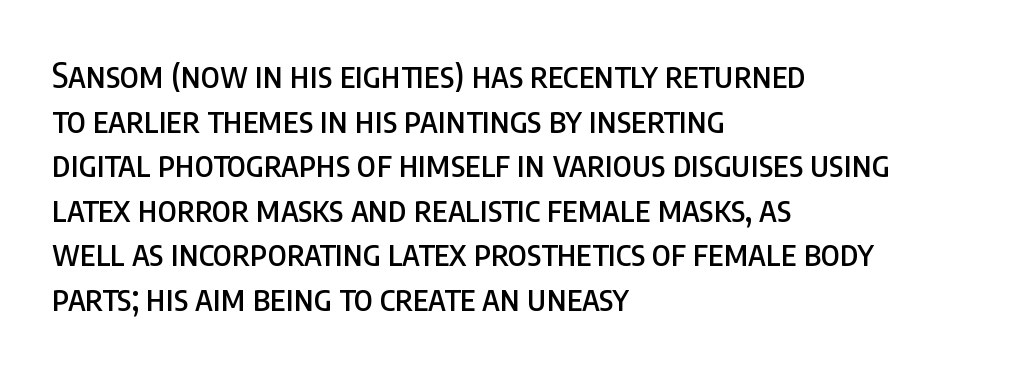
{"serif": "no", "italic": "no", "width": "condensed", "stroke_contrast": "low", "x_height": "large", "monospaced": "no", "underline": "no", "align": "left", "line_spacing": "normal", "line_spacing_ratio": 1.31, "letter_spacing": "normal", "letter_spacing_em": 0.0, "glyph_px": 34}
